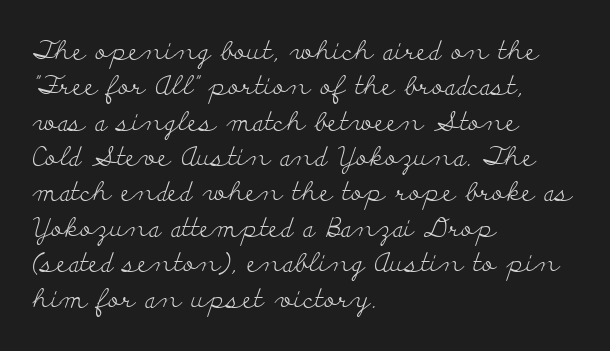
Q: Is the text bold? A: No.
Q: Is the text italic (slanted)? A: Yes.
Q: Is the text underlined? A: No.
Q: How is the paragraph aligned? A: Left-aligned.
Q: Is the spacing between letters normal or unusually wide? A: Normal.
Q: Is the spacing between lines tight, normal or loose? A: Normal.
